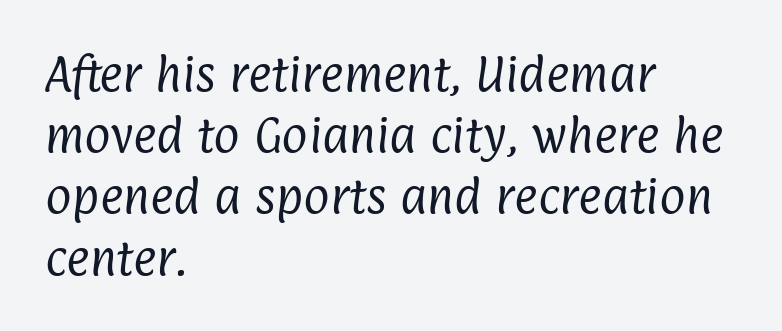
Q: Is the text bold? A: No.
Q: Is the typeface a serif or a sans-serif typeface? A: Sans-serif.
Q: Is the text underlined? A: No.
Q: How is the paragraph aligned? A: Left-aligned.
Q: Is the spacing between letters normal or unusually wide? A: Normal.
Q: Is the spacing between lines tight, normal or loose? A: Normal.
Q: Width (condensed, normal, or wide)? A: Condensed.
Q: Stroke contrast? A: Low.
Q: x-height? A: Medium.
Q: Monospaced? A: No.
